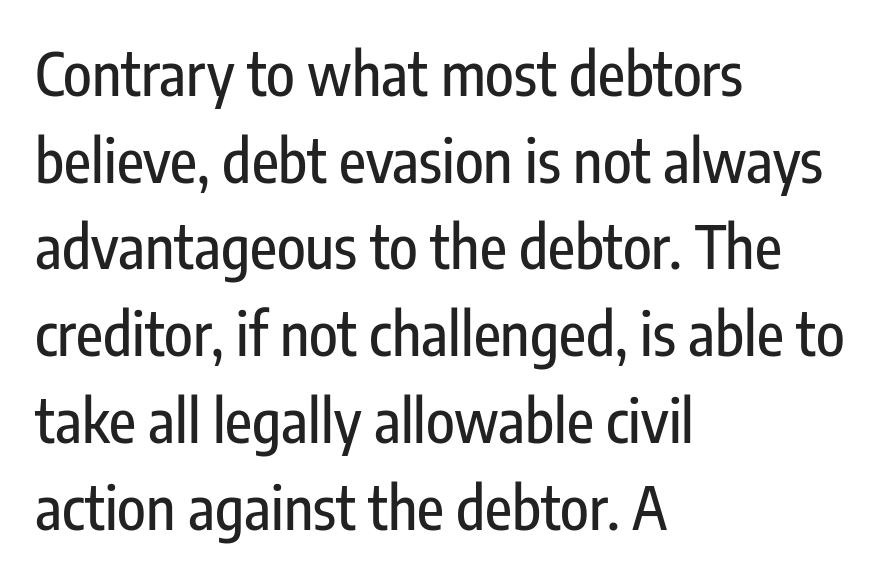
Just letters on the line, the space beneath them empty. Is the letter spacing exaggerated? No — it looks like the ordinary default. Quick note: not italic, upright. The characters display no serif detailing; their extremities are plain. The rendering uses a moderate line-height, typical for paragraphs.
